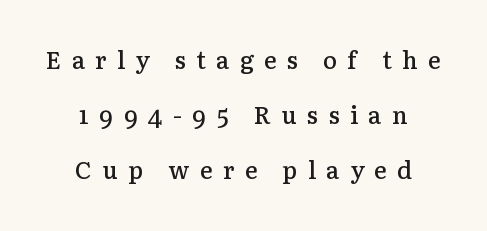
{"italic": "no", "bold": "semi", "underline": "no", "line_spacing": "loose", "line_spacing_ratio": 2.29, "letter_spacing": "wide", "letter_spacing_em": 0.43, "glyph_px": 24}
